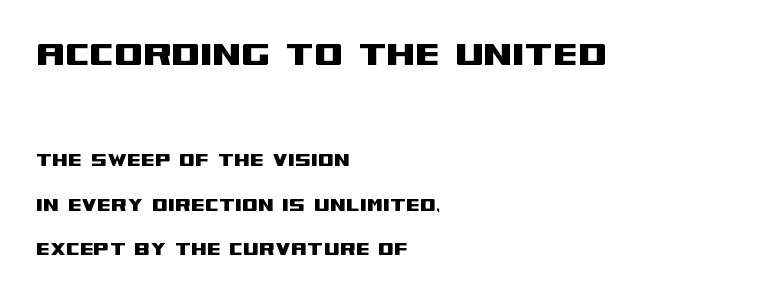
No italicization has been applied; the sample stays upright. The zone under the glyphs is completely vacant. Short note: letters normally spaced. Line spacing here is loose. Type size steps down from the first block to the second. Layout note: lines flush left.
